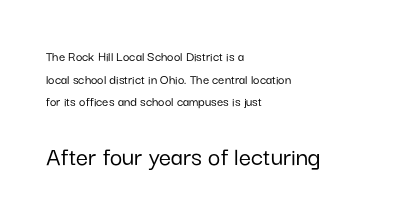
{"italic": "no", "underline": "no", "align": "left", "line_spacing": "normal", "line_spacing_ratio": 1.62, "letter_spacing": "normal", "letter_spacing_em": 0.0, "larger_block": "second", "size_ratio": 1.93, "glyph_px": 27}
